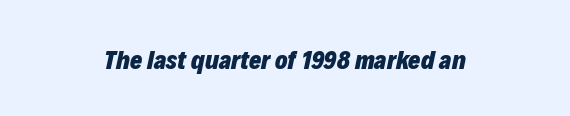
{"italic": "yes", "lean": "right", "slant_degrees": 12, "bold": "yes", "underline": "no", "align": "center", "letter_spacing": "normal", "letter_spacing_em": 0.0, "glyph_px": 26}
